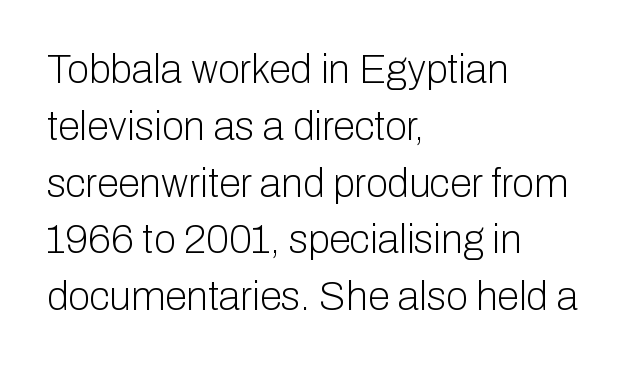
{"serif": "no", "italic": "no", "bold": "no", "weight": "light", "width": "normal", "stroke_contrast": "low", "x_height": "medium", "monospaced": "no", "underline": "no", "align": "left", "line_spacing": "normal", "line_spacing_ratio": 1.42, "letter_spacing": "normal", "letter_spacing_em": 0.0, "glyph_px": 40}
